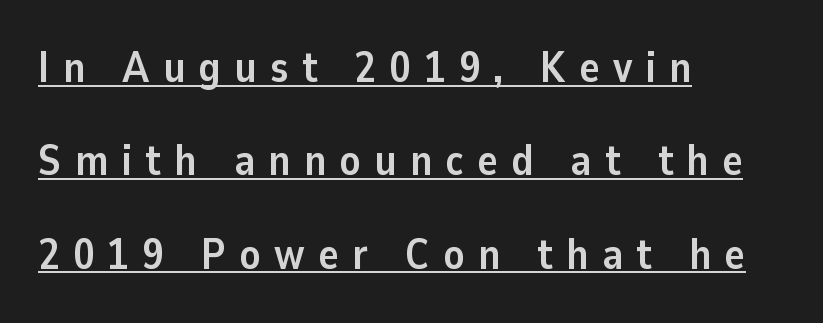
{"serif": "no", "italic": "no", "bold": "yes", "weight": "semibold", "width": "normal", "stroke_contrast": "low", "x_height": "medium", "monospaced": "no", "underline": "yes", "align": "left", "line_spacing": "loose", "line_spacing_ratio": 2.17, "letter_spacing": "wide", "letter_spacing_em": 0.31, "glyph_px": 43}
